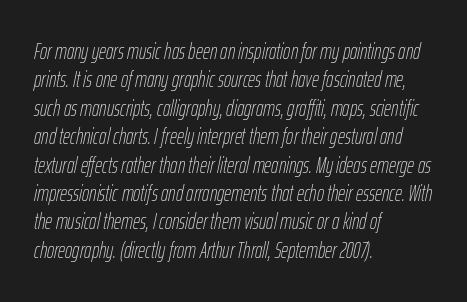
The image shows 22 px text type, italic (leaning right); set left-aligned, normal line spacing (1.29x), normal letter spacing, not underlined.
